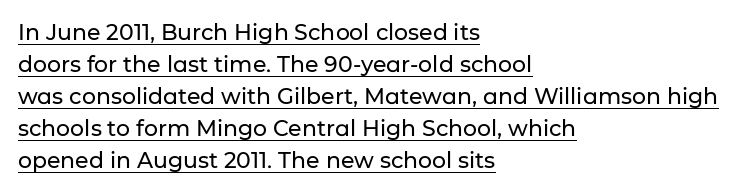
Horizontal alignment here is leftward, the default for most running prose. Regarding leading, the lines here are spaced in the standard way. The face used here is rendered with its standard letterfit. The words here are underlined. The lettering holds an erect, upright posture throughout.
